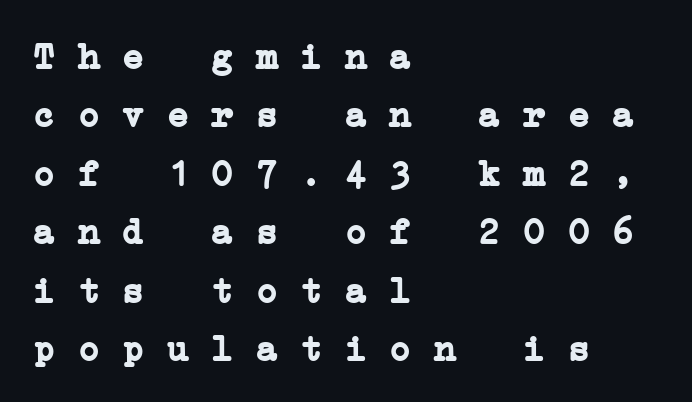
The image shows 37 px semibold, wide serif type, monospaced; set left-aligned, normal line spacing (1.58x), normal letter spacing, not underlined; low stroke contrast and a medium x-height.
